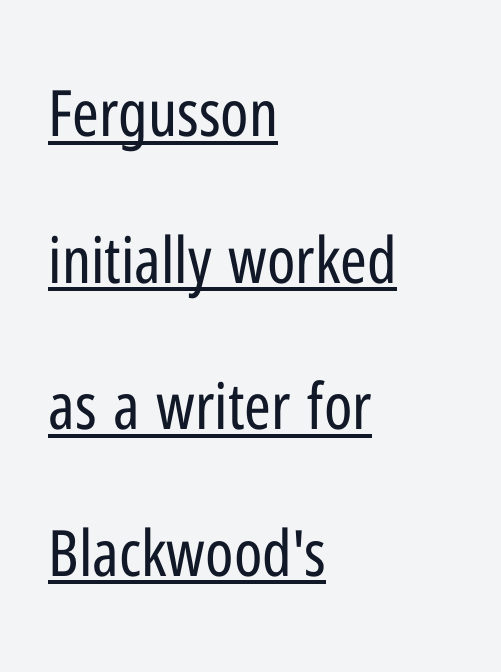
Q: Is the text bold? A: No.
Q: Is the text italic (slanted)? A: No, it is upright.
Q: Is the typeface a serif or a sans-serif typeface? A: Sans-serif.
Q: Is the text underlined? A: Yes.
Q: How is the paragraph aligned? A: Left-aligned.
Q: Is the spacing between letters normal or unusually wide? A: Normal.
Q: Is the spacing between lines tight, normal or loose? A: Loose.
Q: Width (condensed, normal, or wide)? A: Condensed.
Q: Stroke contrast? A: Low.
Q: x-height? A: Medium.
Q: Monospaced? A: No.
